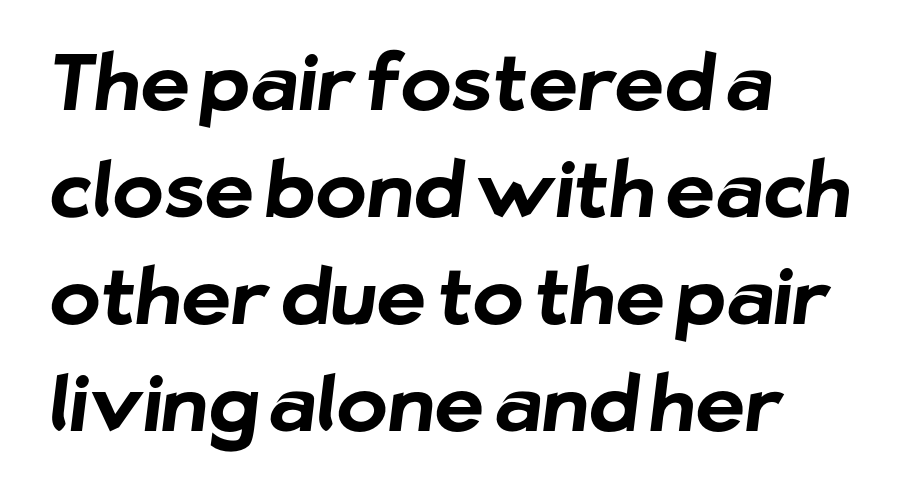
Line beginnings align vertically; line endings do not. Rows of type keep a routine distance in the vertical direction. A typesetter would call this proportional, since set widths differ per character. Heft: maximum for text — a bold.
